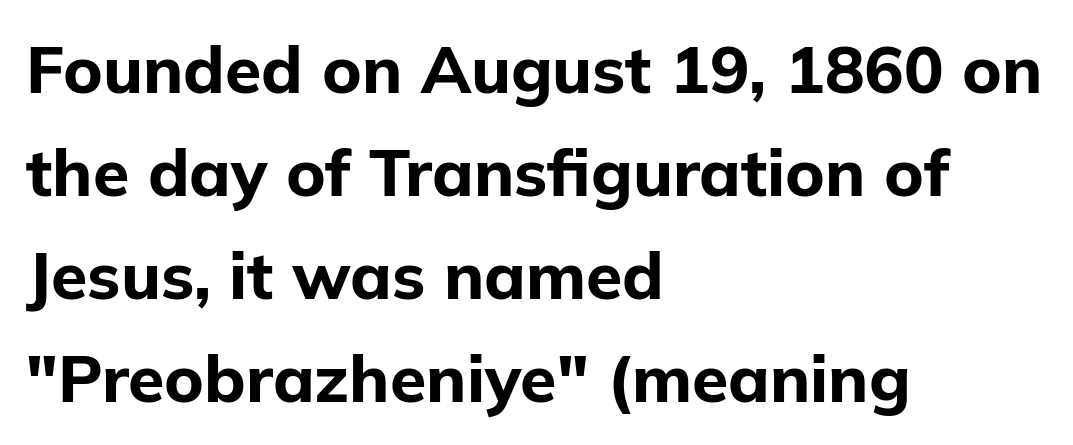
{"serif": "no", "italic": "no", "bold": "yes", "weight": "bold", "width": "normal", "stroke_contrast": "low", "x_height": "medium", "monospaced": "no", "underline": "no", "align": "left", "line_spacing": "normal", "line_spacing_ratio": 1.56, "letter_spacing": "normal", "letter_spacing_em": 0.0, "glyph_px": 66}
